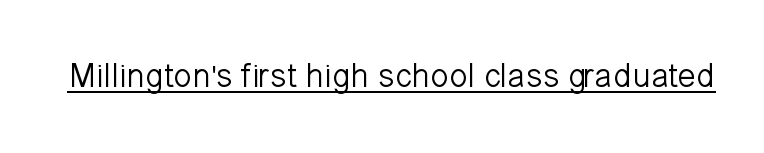
The weight would be labelled regular, book, light, or lighter still. Check the space under the baseline: a stroke is drawn there. Tracking here is standard; glyphs follow each other at the usual distance. The face used here is proportionally spaced, like ordinary book or web type. This rendering employs a face without finishing strokes, i.e., a sans-serif.
